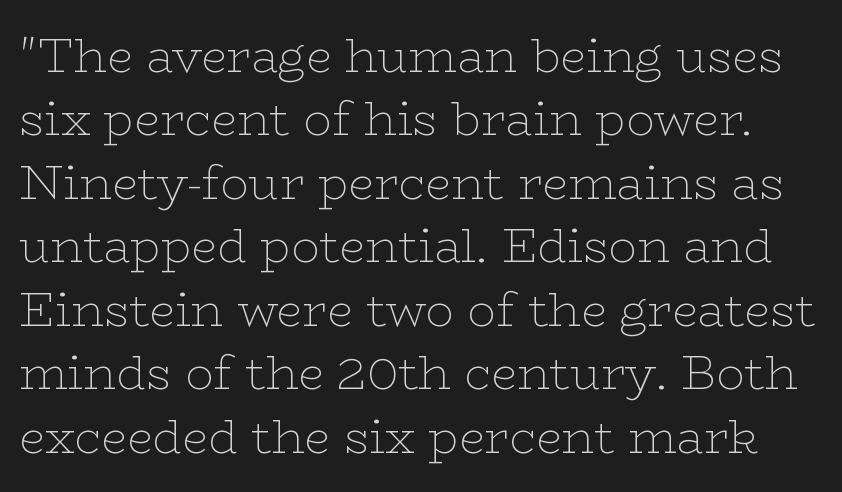
Weight: in the light-to-regular range. The face used here is proportionally spaced, like ordinary book or web type. Notice how descenders clear the ascenders below comfortably — that's standard leading. Notice how the stems are strictly vertical — no italics here. Inter-character spacing is left at the font's built-in metrics. Lines of text with bare space underneath.
